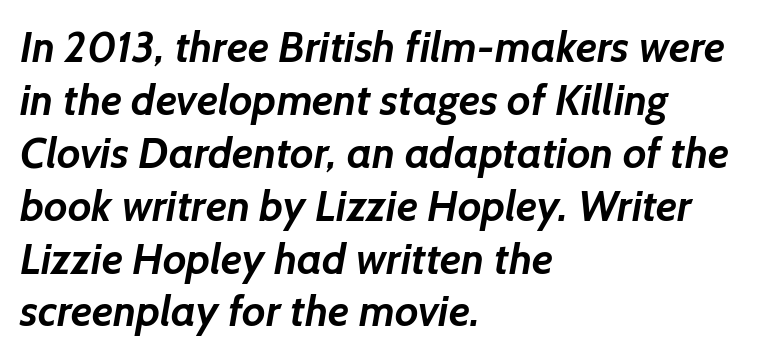
Q: Is the text bold? A: Yes.
Q: Is the typeface a serif or a sans-serif typeface? A: Sans-serif.
Q: Is the text underlined? A: No.
Q: How is the paragraph aligned? A: Left-aligned.
Q: Is the spacing between letters normal or unusually wide? A: Normal.
Q: Width (condensed, normal, or wide)? A: Normal.
Q: Stroke contrast? A: Low.
Q: x-height? A: Medium.
Q: Monospaced? A: No.
